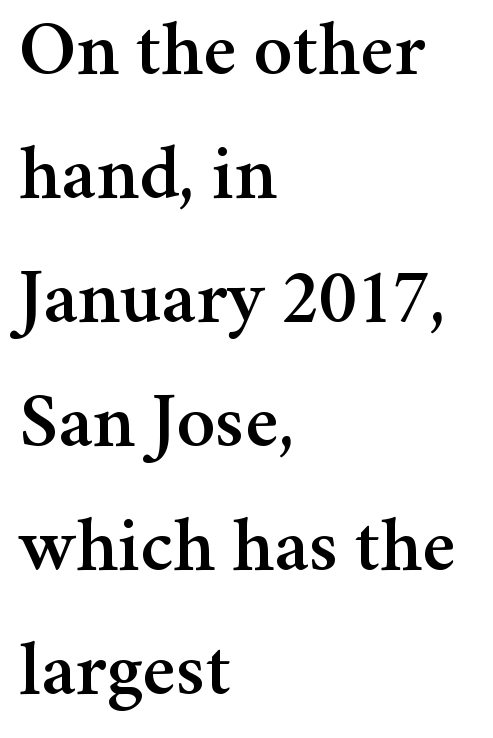
Q: Is the text italic (slanted)? A: No, it is upright.
Q: Is the typeface a serif or a sans-serif typeface? A: Serif.
Q: Is the text underlined? A: No.
Q: How is the paragraph aligned? A: Left-aligned.
Q: Is the spacing between letters normal or unusually wide? A: Normal.
Q: Is the spacing between lines tight, normal or loose? A: Normal.
Q: Width (condensed, normal, or wide)? A: Normal.
Q: Stroke contrast? A: Medium.
Q: x-height? A: Medium.
Q: Monospaced? A: No.
